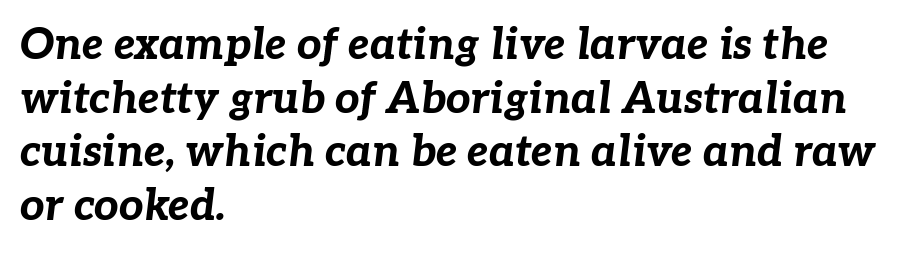
{"italic": "yes", "lean": "right", "slant_degrees": 7, "bold": "yes", "weight": "bold", "width": "normal", "stroke_contrast": "low", "x_height": "medium", "monospaced": "no", "underline": "no", "align": "left", "line_spacing": "normal", "line_spacing_ratio": 1.25, "letter_spacing": "normal", "letter_spacing_em": 0.0, "glyph_px": 43}
